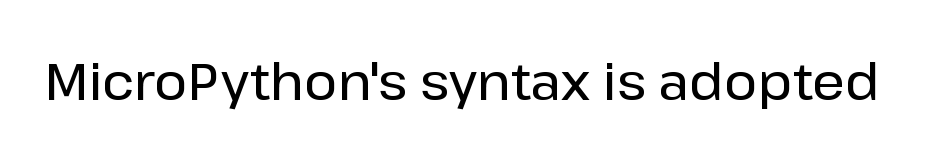
{"serif": "no", "italic": "no", "width": "normal", "stroke_contrast": "low", "x_height": "medium", "monospaced": "no", "underline": "no", "letter_spacing": "normal", "letter_spacing_em": 0.0, "glyph_px": 51}
